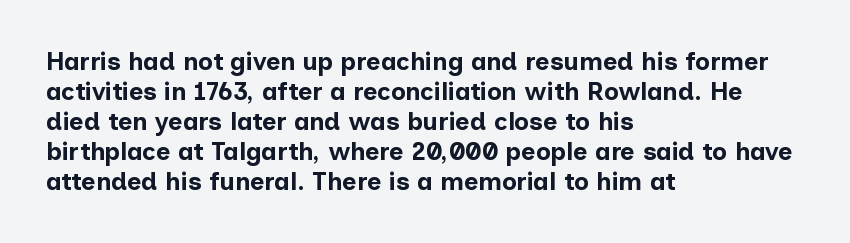
Default kerning and tracking; the words read as compact shapes. The letters stand upright; this is a roman face. Pretty heavy lettering here — definitely bold. The words here are not underlined.
